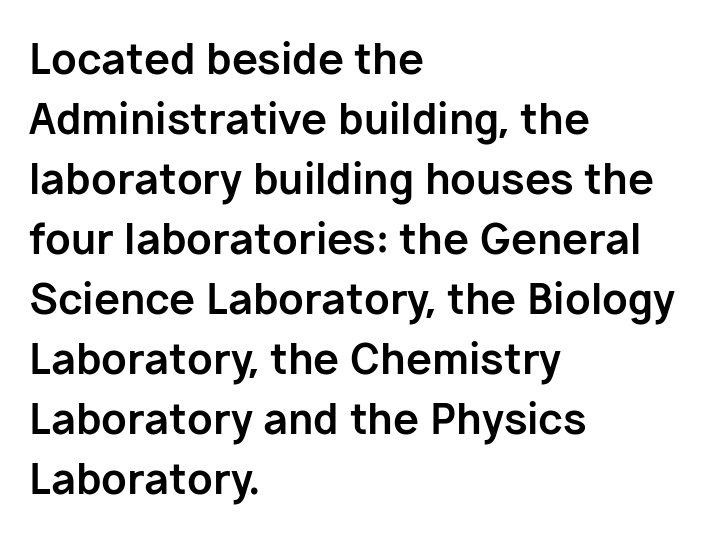
The image shows 42 px bold sans-serif type, upright; set left-aligned, normal line spacing (1.43x), normal letter spacing, not underlined; low stroke contrast and a medium x-height.
